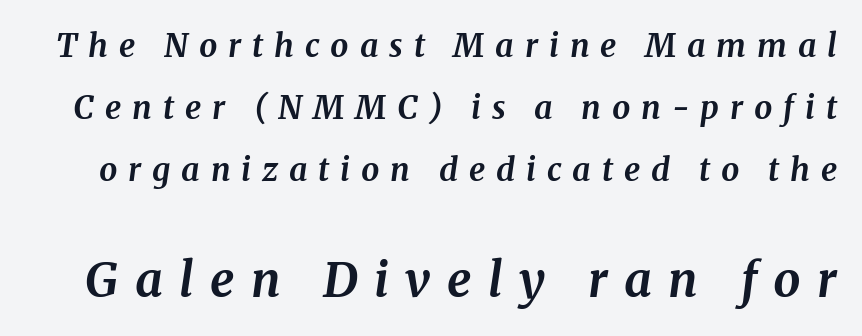
The image shows 48 px bold serif type, italic (leaning right); set loose line spacing (1.93x), unusually wide letter spacing (+0.34 em), not underlined; the second (bottom) block is 1.5x larger; medium stroke contrast and a medium x-height.
